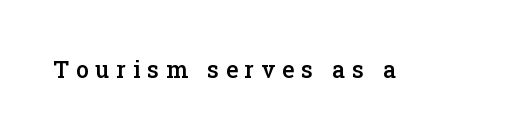
Q: Is the text bold? A: Semi-bold.
Q: Is the text italic (slanted)? A: No, it is upright.
Q: Is the text underlined? A: No.
Q: Is the spacing between letters normal or unusually wide? A: Unusually wide.
